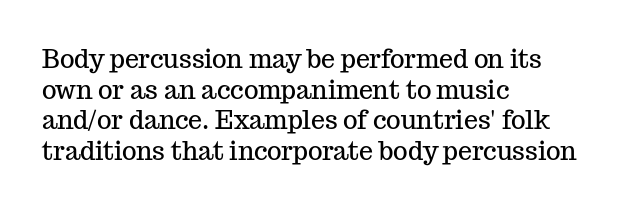
Which margin do the lines hug? The left one — the right edge is uneven. Bare-footed words on every line. Here the glyphs are tracked normally, forming tight word shapes. Does the lettering tilt? It doesn't — this is upright.
